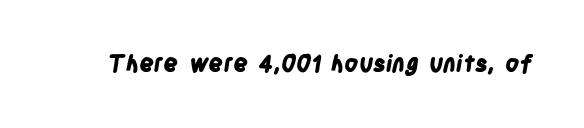
{"bold": "yes", "underline": "no", "letter_spacing": "normal", "letter_spacing_em": 0.0, "glyph_px": 23}
